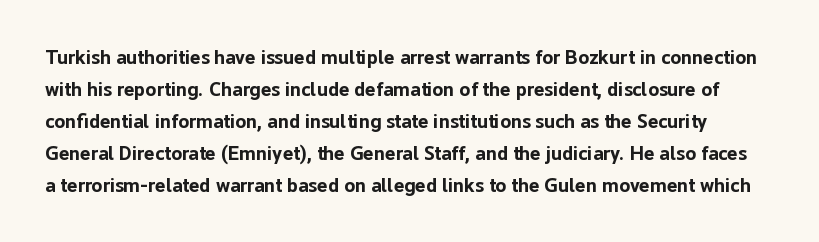
The characters look thick and weighty, a clear bold. The lettering holds an erect, upright posture throughout. Descender tails drop into unmarked territory. This rendering leaves character spacing at its baseline value.
